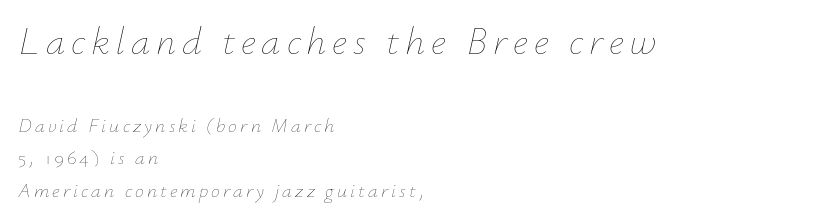
The image shows 39 px thin type, italic (leaning right); set left-aligned, normal line spacing (1.63x), not underlined; the first (top) block is 1.95x larger; low stroke contrast and a small x-height.
